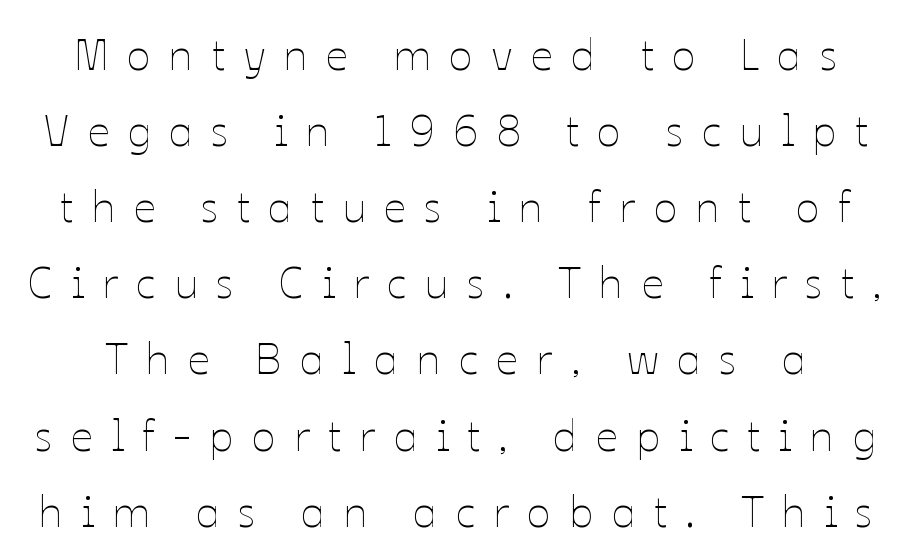
The image shows 44 px thin type, upright; set line spacing 1.73x, unusually wide letter spacing (+0.41 em), not underlined; low stroke contrast and a medium x-height.
